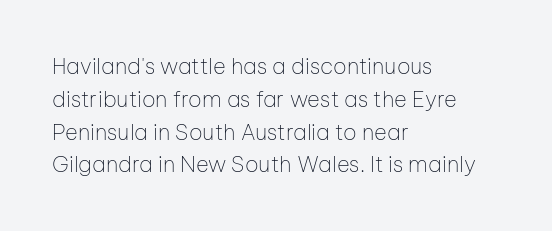
Q: Is the text bold? A: No.
Q: Is the text italic (slanted)? A: No, it is upright.
Q: Is the text underlined? A: No.
Q: How is the paragraph aligned? A: Left-aligned.
Q: Is the spacing between letters normal or unusually wide? A: Normal.
Q: Is the spacing between lines tight, normal or loose? A: Normal.
